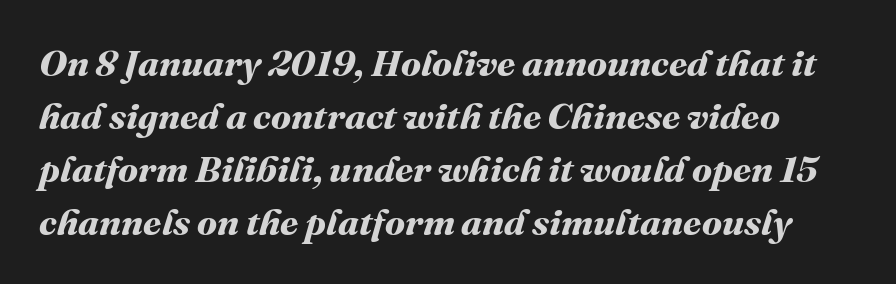
{"bold": "yes", "weight": "bold", "width": "normal", "stroke_contrast": "medium", "x_height": "medium", "monospaced": "no", "underline": "no", "line_spacing": "normal", "line_spacing_ratio": 1.43, "letter_spacing": "normal", "letter_spacing_em": 0.0, "glyph_px": 37}
